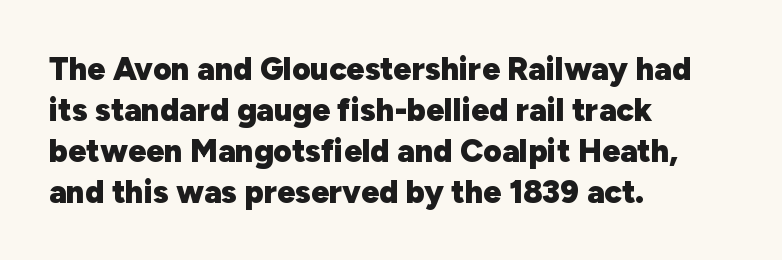
Q: Is the text bold? A: Yes.
Q: Is the text italic (slanted)? A: No, it is upright.
Q: Is the typeface a serif or a sans-serif typeface? A: Sans-serif.
Q: Is the text underlined? A: No.
Q: How is the paragraph aligned? A: Left-aligned.
Q: Is the spacing between letters normal or unusually wide? A: Normal.
Q: Is the spacing between lines tight, normal or loose? A: Normal.
Q: Width (condensed, normal, or wide)? A: Normal.
Q: Stroke contrast? A: Low.
Q: x-height? A: Medium.
Q: Monospaced? A: No.
